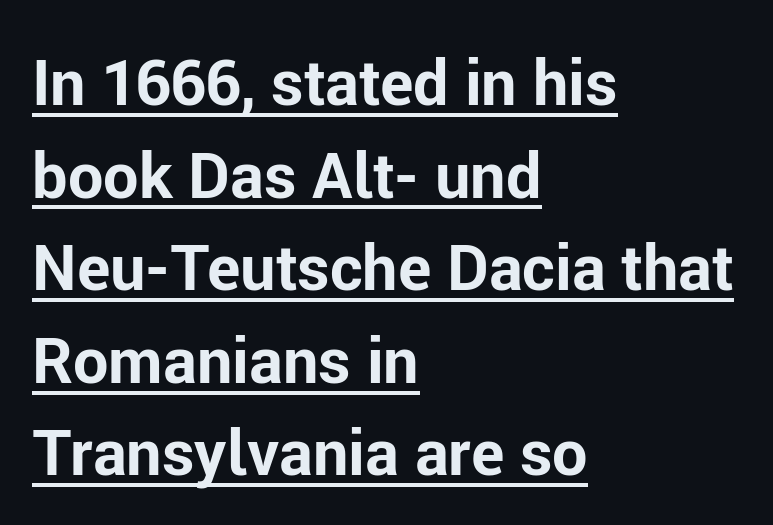
The image shows 63 px bold sans-serif type, upright; set left-aligned, normal line spacing (1.47x), normal letter spacing, underlined; low stroke contrast and a medium x-height.
